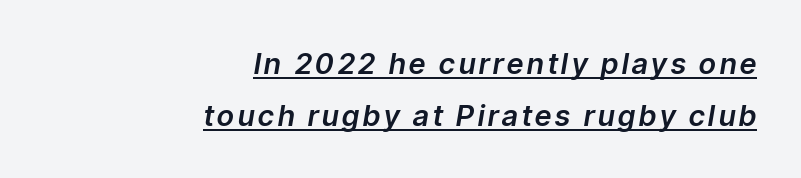
The image shows 29 px text type, italic (leaning right); set right-aligned, line spacing 1.79x, underlined; low stroke contrast and a medium x-height.
